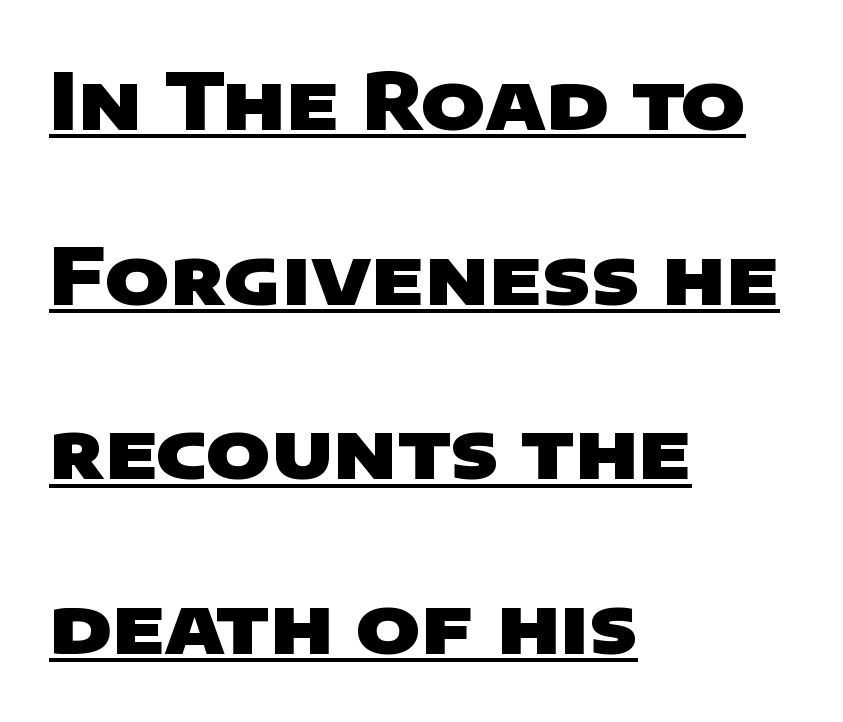
The image shows 78 px heavy, wide sans-serif type; set left-aligned, loose line spacing (2.24x), normal letter spacing, underlined; low stroke contrast and a large x-height.
